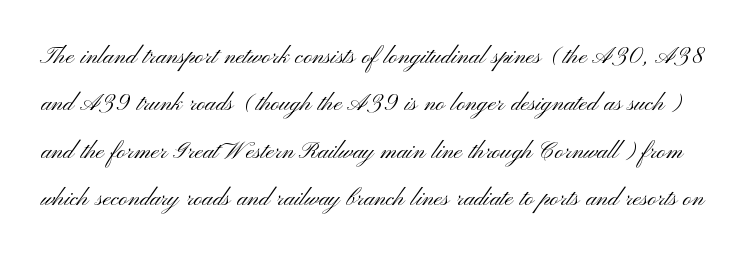
The strokes carry an ordinary text weight at most. The glyphs are unaccompanied by any horizontal stroke below them. In terms of letterspacing, this is plain default setting.
